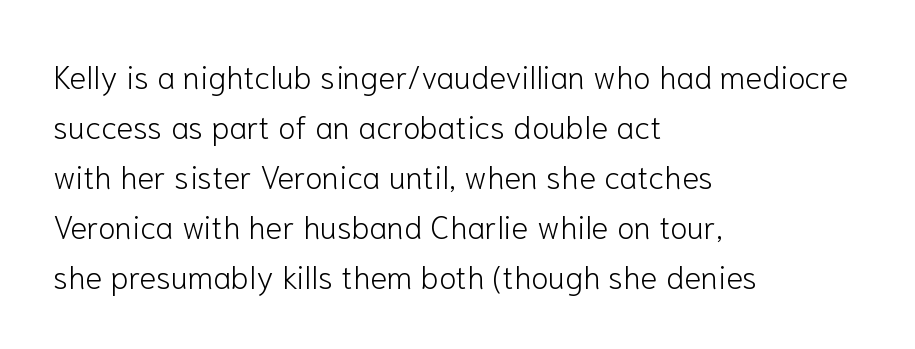
{"serif": "no", "italic": "no", "bold": "no", "weight": "light", "width": "normal", "stroke_contrast": "low", "x_height": "medium", "monospaced": "no", "underline": "no", "align": "left", "line_spacing": "normal", "line_spacing_ratio": 1.56, "letter_spacing": "normal", "letter_spacing_em": 0.0, "glyph_px": 32}
